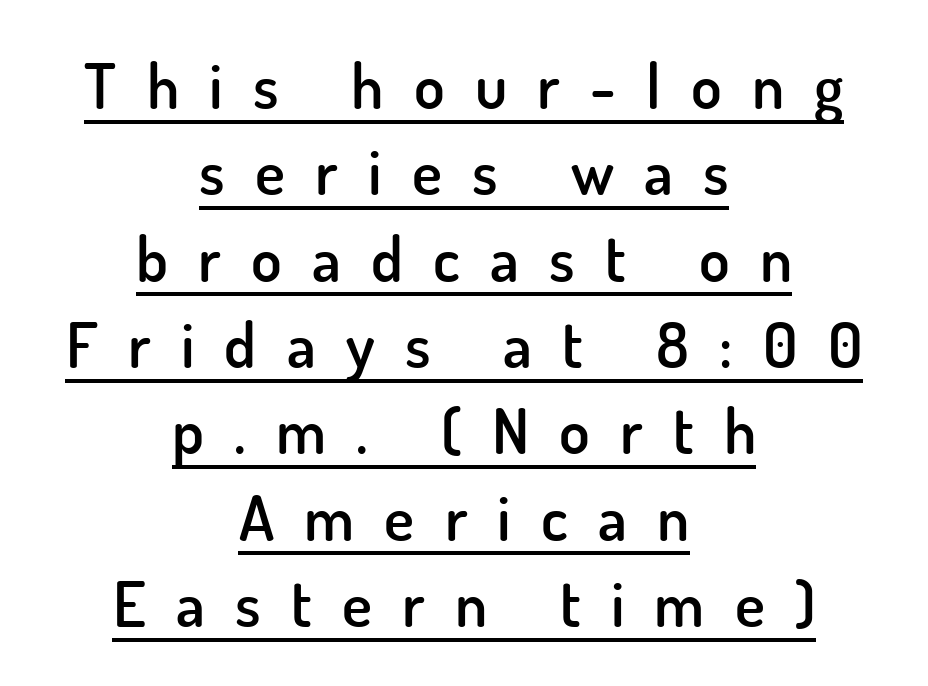
{"serif": "no", "italic": "no", "bold": "semi", "weight": "semibold", "width": "normal", "stroke_contrast": "low", "x_height": "small", "monospaced": "no", "underline": "yes", "align": "center", "line_spacing": "normal", "line_spacing_ratio": 1.37, "letter_spacing": "wide", "letter_spacing_em": 0.48, "glyph_px": 63}
